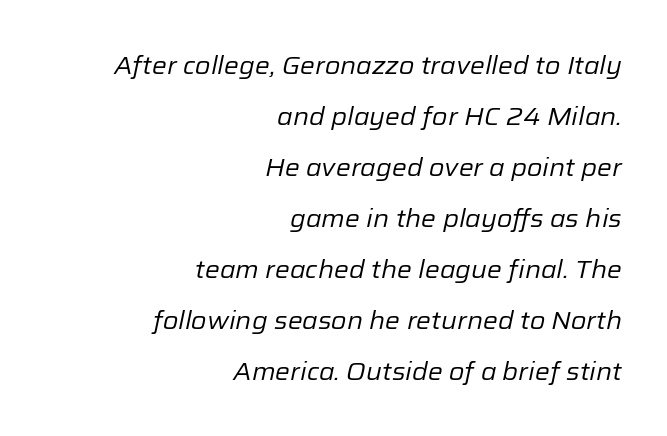
The image shows 25 px text type, italic (leaning right); set right-aligned, loose line spacing (2.04x), normal letter spacing, not underlined.
